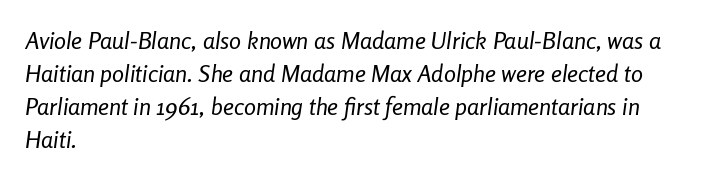
Q: Is the text bold? A: No.
Q: Is the text italic (slanted)? A: Yes, it leans right by about 8 degrees.
Q: Is the text underlined? A: No.
Q: How is the paragraph aligned? A: Left-aligned.
Q: Is the spacing between letters normal or unusually wide? A: Normal.
Q: Is the spacing between lines tight, normal or loose? A: Normal.
